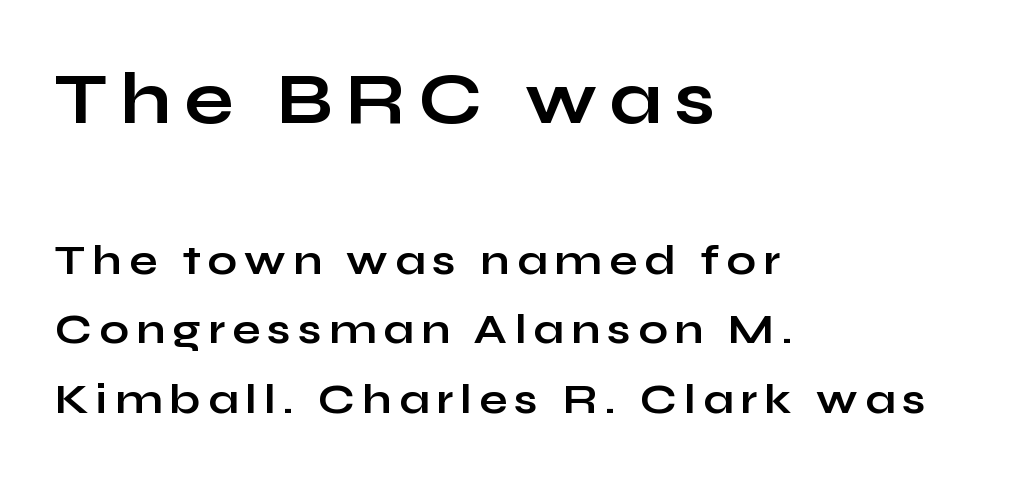
{"serif": "no", "italic": "no", "bold": "yes", "weight": "bold", "width": "wide", "stroke_contrast": "low", "x_height": "medium", "monospaced": "no", "underline": "no", "align": "left", "line_spacing": "normal", "line_spacing_ratio": 1.66, "larger_block": "first", "size_ratio": 1.74, "glyph_px": 73}
